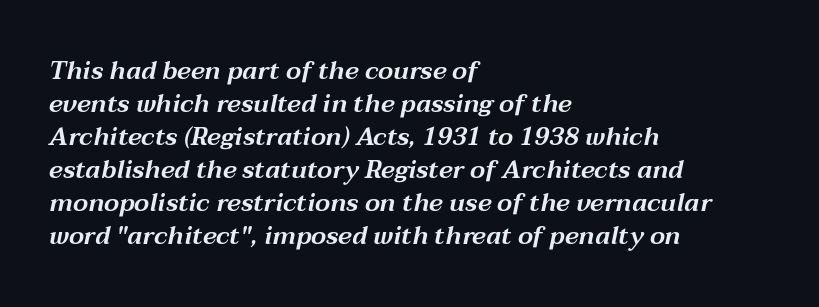
Q: Is the text italic (slanted)? A: Yes, it leans right by about 12 degrees.
Q: Is the text underlined? A: No.
Q: How is the paragraph aligned? A: Left-aligned.
Q: Is the spacing between letters normal or unusually wide? A: Normal.
Q: Is the spacing between lines tight, normal or loose? A: Normal.
